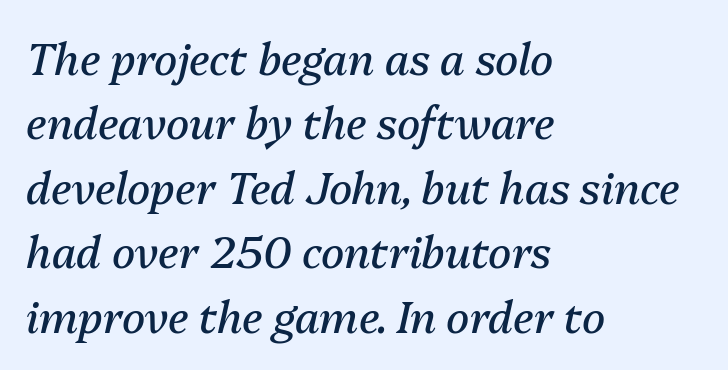
Q: Is the text bold? A: No.
Q: Is the text italic (slanted)? A: Yes, it leans right by about 13 degrees.
Q: Is the text underlined? A: No.
Q: How is the paragraph aligned? A: Left-aligned.
Q: Is the spacing between letters normal or unusually wide? A: Normal.
Q: Is the spacing between lines tight, normal or loose? A: Normal.
Q: Width (condensed, normal, or wide)? A: Normal.
Q: Stroke contrast? A: Medium.
Q: x-height? A: Medium.
Q: Monospaced? A: No.
